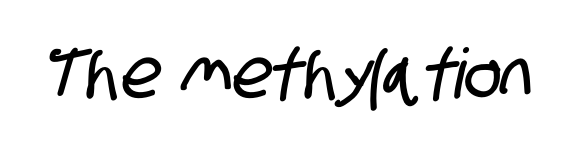
The image shows 69 px condensed sans-serif type; set normal letter spacing, not underlined; low stroke contrast and a large x-height.
